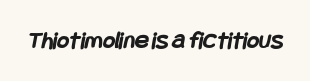
Q: Is the text bold? A: Yes.
Q: Is the text underlined? A: No.
Q: Is the spacing between letters normal or unusually wide? A: Normal.
